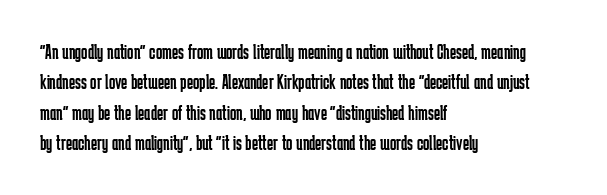
The image shows 21 px text type, upright; set left-aligned, normal line spacing (1.45x), normal letter spacing, not underlined.
